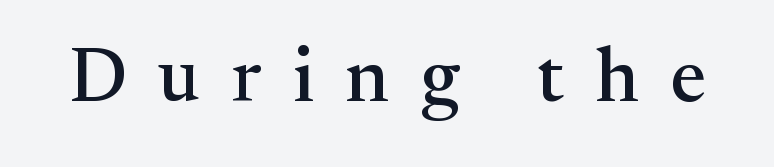
The rendering uses natural spacing where letterforms have individual widths. The designer went with a serif here, giving each stem small feet. Loose tracking; the words dissolve into strings of separated letters. Words float on clear page, feet unadorned.
